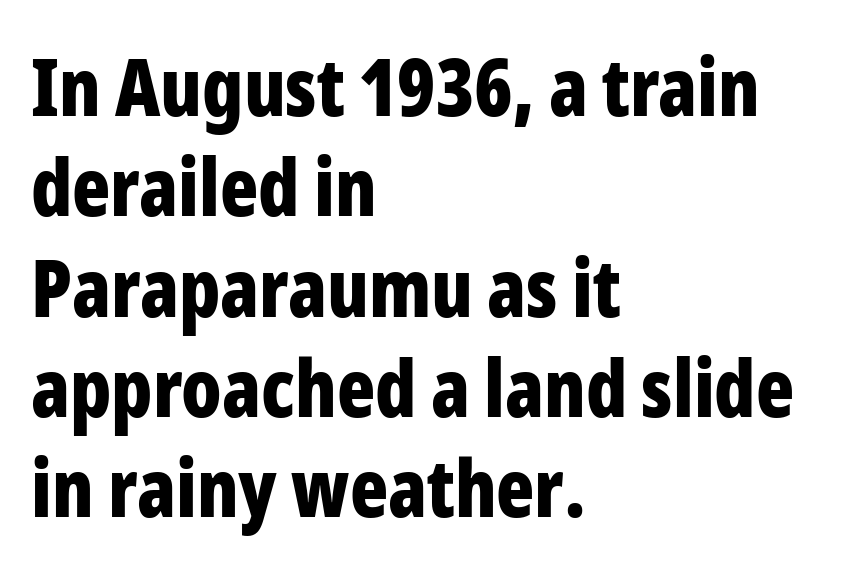
Q: Is the text bold? A: Yes.
Q: Is the text italic (slanted)? A: No, it is upright.
Q: Is the typeface a serif or a sans-serif typeface? A: Sans-serif.
Q: Is the text underlined? A: No.
Q: How is the paragraph aligned? A: Left-aligned.
Q: Is the spacing between letters normal or unusually wide? A: Normal.
Q: Is the spacing between lines tight, normal or loose? A: Normal.
Q: Width (condensed, normal, or wide)? A: Condensed.
Q: Stroke contrast? A: Low.
Q: x-height? A: Medium.
Q: Monospaced? A: No.
